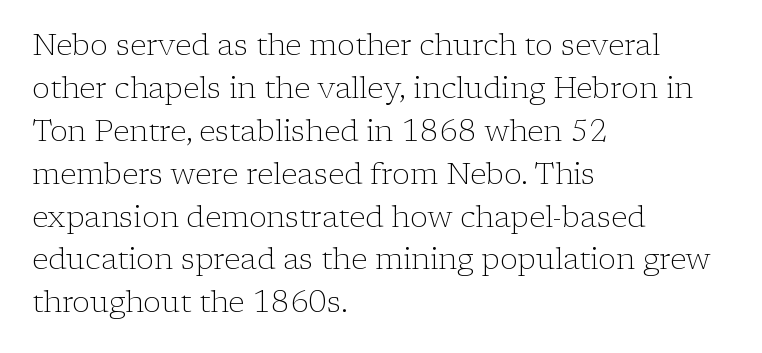
The image shows 30 px light serif type, upright; set left-aligned, normal line spacing (1.43x), normal letter spacing, not underlined; low stroke contrast and a medium x-height.
